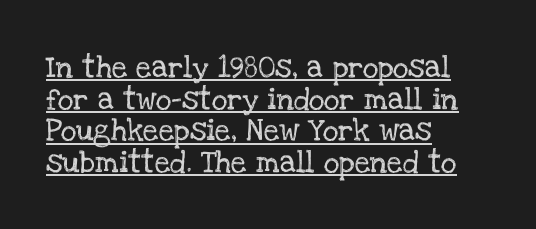
Q: Is the text italic (slanted)? A: No, it is upright.
Q: Is the text underlined? A: Yes.
Q: How is the paragraph aligned? A: Left-aligned.
Q: Is the spacing between letters normal or unusually wide? A: Normal.
Q: Is the spacing between lines tight, normal or loose? A: Normal.
